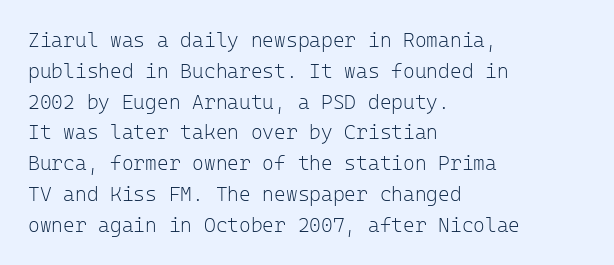
The image shows 20 px text type, upright; set left-aligned, normal line spacing (1.54x), normal letter spacing, not underlined.
